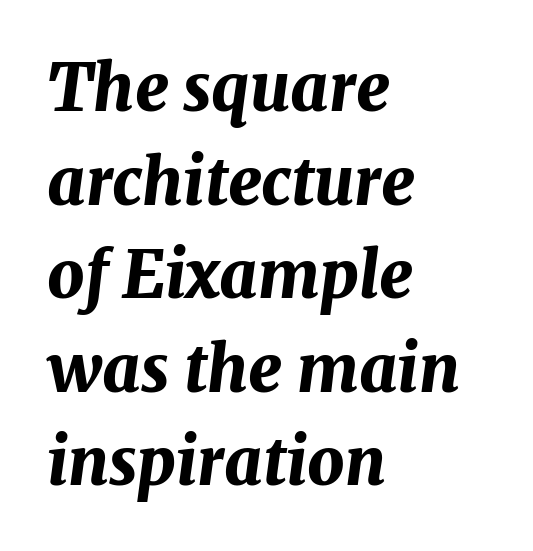
The image shows 65 px bold type, italic (leaning right); set left-aligned, normal line spacing (1.44x), normal letter spacing, not underlined; medium stroke contrast and a medium x-height.
